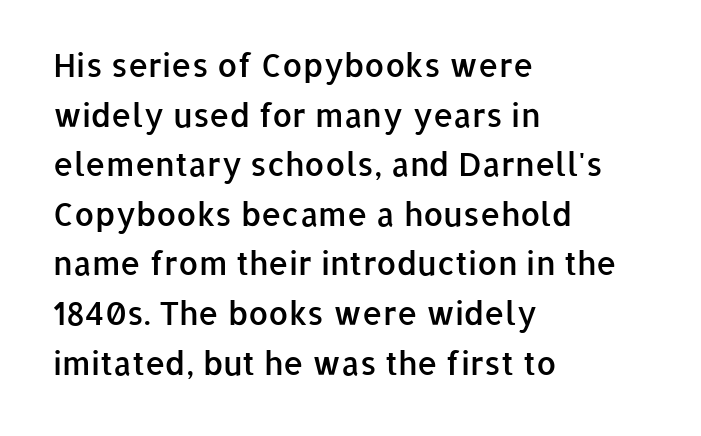
{"serif": "no", "italic": "no", "bold": "semi", "weight": "semibold", "width": "normal", "stroke_contrast": "low", "x_height": "medium", "monospaced": "no", "underline": "no", "align": "left", "line_spacing": "normal", "line_spacing_ratio": 1.55, "letter_spacing": "normal", "letter_spacing_em": 0.0, "glyph_px": 32}
